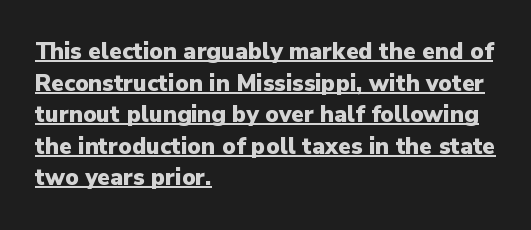
Q: Is the text bold? A: Yes.
Q: Is the text italic (slanted)? A: No, it is upright.
Q: Is the text underlined? A: Yes.
Q: How is the paragraph aligned? A: Left-aligned.
Q: Is the spacing between letters normal or unusually wide? A: Normal.
Q: Is the spacing between lines tight, normal or loose? A: Normal.
